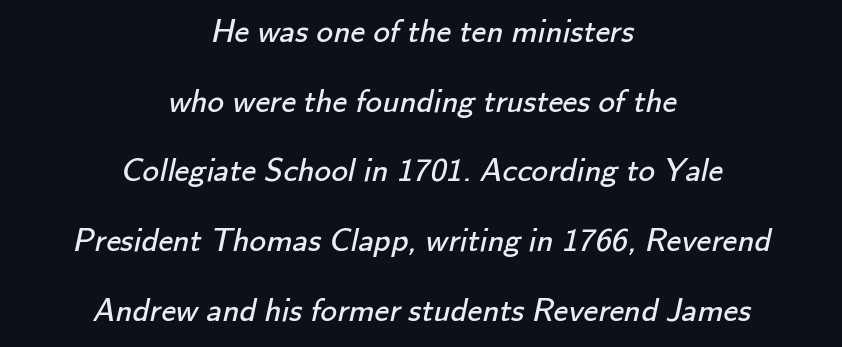
Q: Is the text bold? A: No.
Q: Is the typeface a serif or a sans-serif typeface? A: Sans-serif.
Q: Is the text underlined? A: No.
Q: How is the paragraph aligned? A: Centered.
Q: Is the spacing between letters normal or unusually wide? A: Normal.
Q: Is the spacing between lines tight, normal or loose? A: Loose.
Q: Width (condensed, normal, or wide)? A: Normal.
Q: Stroke contrast? A: Low.
Q: x-height? A: Small.
Q: Monospaced? A: No.
